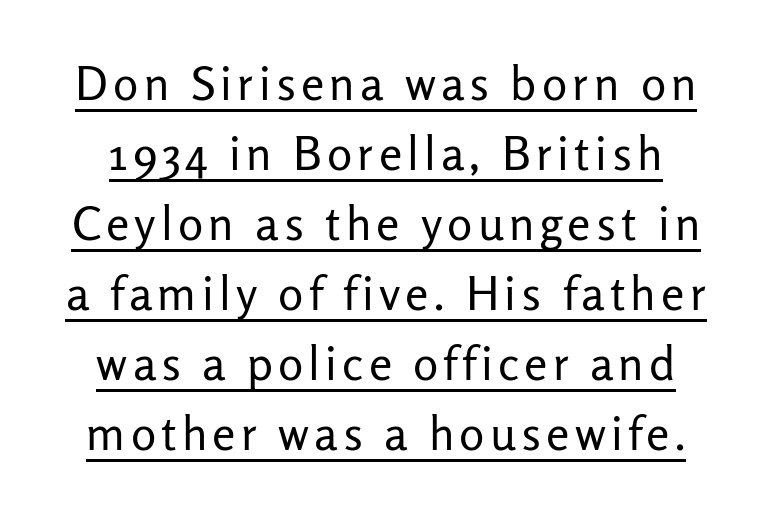
The image shows 47 px regular-weight sans-serif type, upright; set normal line spacing (1.49x), underlined; low stroke contrast and a medium x-height.
